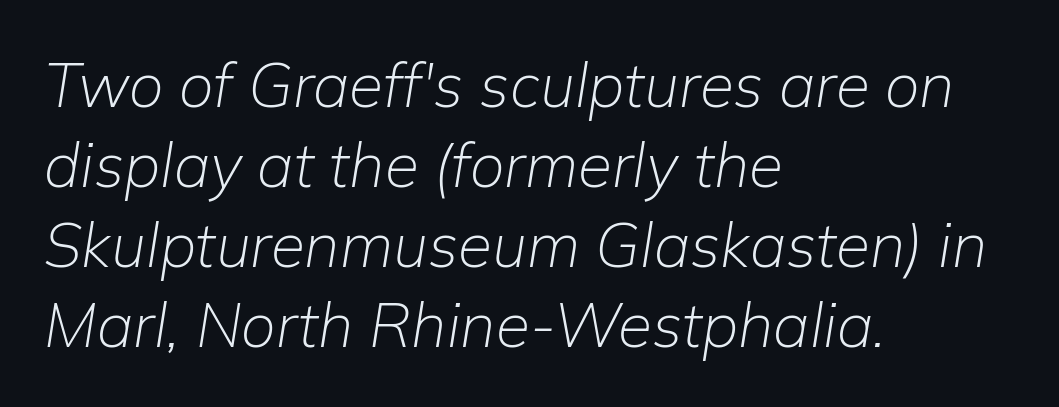
The image shows 62 px light type, italic (leaning right); set left-aligned, normal line spacing (1.29x), normal letter spacing, not underlined; low stroke contrast and a medium x-height.
